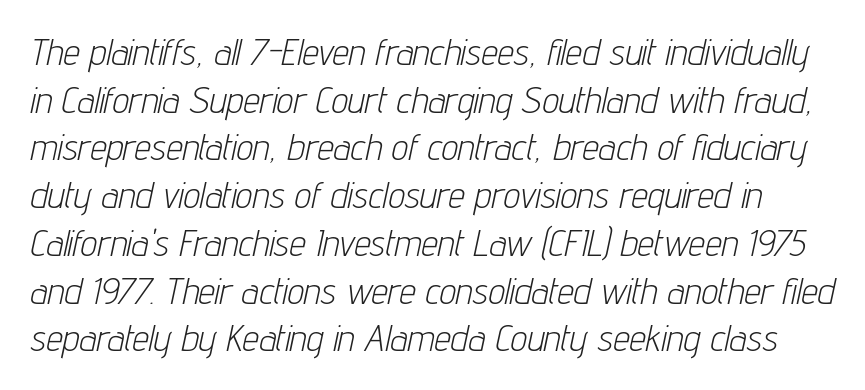
{"italic": "yes", "lean": "right", "slant_degrees": 12, "bold": "no", "weight": "light", "width": "condensed", "stroke_contrast": "low", "x_height": "medium", "monospaced": "no", "underline": "no", "line_spacing": "normal", "line_spacing_ratio": 1.29, "letter_spacing": "normal", "letter_spacing_em": 0.0, "glyph_px": 37}
